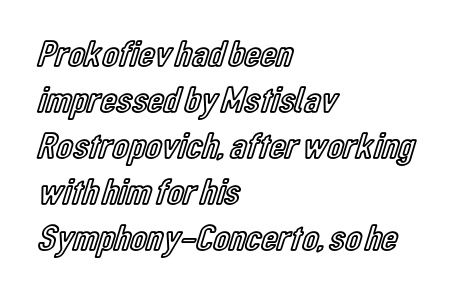
Rule under the text: the space is simply empty. Here the glyphs are tracked normally, forming tight word shapes. This sample is left-justified, so line endings fall wherever the words run out. The letters advance in unequal steps, a hallmark of proportional type.
